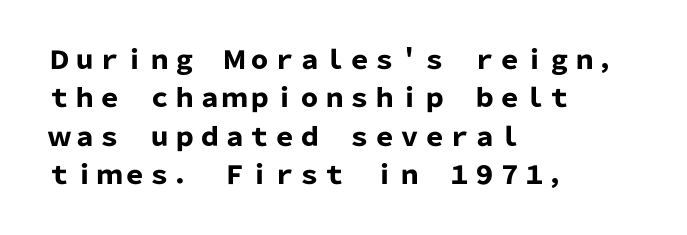
Here the glyphs are tracked normally, forming tight word shapes. Does the weight exceed regular? Yes, all the way to bold. The text block is weighted toward the left margin, trailing off unevenly rightward. Style check: upright. Notice how descenders clear the ascenders below comfortably — that's standard leading. Glance below the letters and you will spot only blank space.
